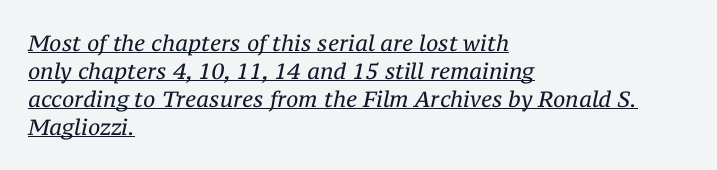
The typesetter chose a ragged-right arrangement here. The font is comparable to plain body text, perhaps lighter. Decoration check: the copy is underlined. Default kerning and tracking; the words read as compact shapes. The typography opts for an oblique posture over an upright one.
